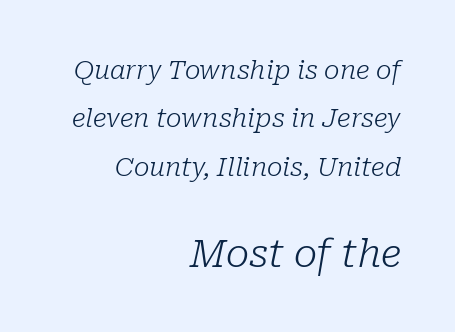
Q: Is the text bold? A: No.
Q: Is the text italic (slanted)? A: Yes, it leans right by about 10 degrees.
Q: Is the typeface a serif or a sans-serif typeface? A: Serif.
Q: Is the text underlined? A: No.
Q: How is the paragraph aligned? A: Right-aligned.
Q: Is the spacing between letters normal or unusually wide? A: Normal.
Q: Which block of text is set in a larger size, the first (top) or the second (bottom)? A: The second (bottom) one.
Q: Width (condensed, normal, or wide)? A: Normal.
Q: Stroke contrast? A: Low.
Q: x-height? A: Medium.
Q: Monospaced? A: No.
